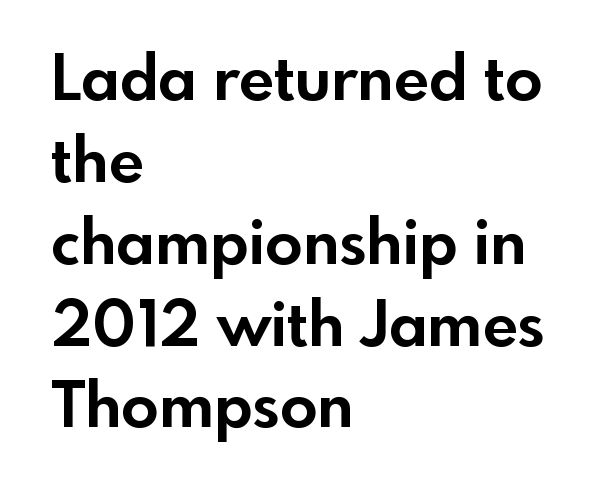
{"serif": "no", "italic": "no", "bold": "yes", "weight": "bold", "width": "normal", "x_height": "small", "monospaced": "no", "underline": "no", "align": "left", "line_spacing": "normal", "line_spacing_ratio": 1.32, "letter_spacing": "normal", "letter_spacing_em": 0.0, "glyph_px": 62}
